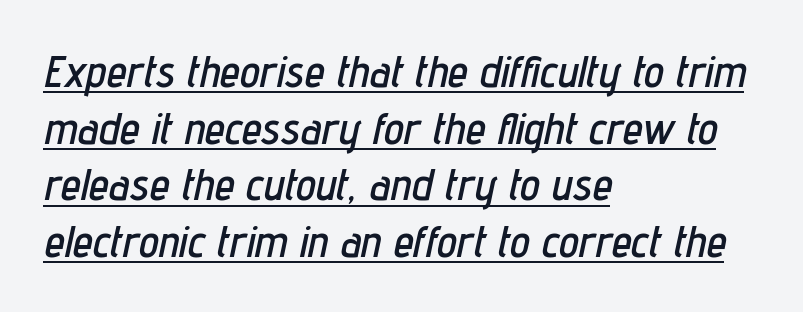
{"italic": "yes", "lean": "right", "slant_degrees": 12, "width": "condensed", "stroke_contrast": "low", "x_height": "medium", "monospaced": "no", "underline": "yes", "align": "left", "line_spacing": "normal", "line_spacing_ratio": 1.26, "letter_spacing": "normal", "letter_spacing_em": 0.0, "glyph_px": 45}
